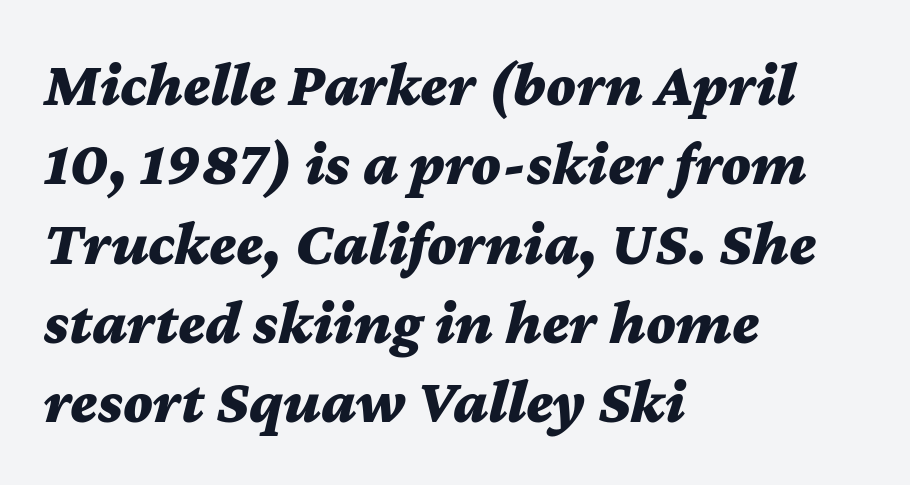
Q: Is the text bold? A: Yes.
Q: Is the text italic (slanted)? A: Yes, it leans right by about 12 degrees.
Q: Is the text underlined? A: No.
Q: How is the paragraph aligned? A: Left-aligned.
Q: Is the spacing between letters normal or unusually wide? A: Normal.
Q: Is the spacing between lines tight, normal or loose? A: Normal.
Q: Width (condensed, normal, or wide)? A: Wide.
Q: Stroke contrast? A: Medium.
Q: x-height? A: Medium.
Q: Monospaced? A: No.
